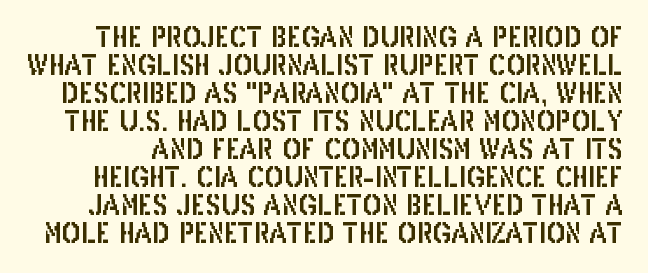
Q: Is the text italic (slanted)? A: No, it is upright.
Q: Is the typeface a serif or a sans-serif typeface? A: Sans-serif.
Q: Is the text underlined? A: No.
Q: Is the spacing between letters normal or unusually wide? A: Normal.
Q: Is the spacing between lines tight, normal or loose? A: Tight.
Q: Width (condensed, normal, or wide)? A: Condensed.
Q: Stroke contrast? A: Low.
Q: x-height? A: Large.
Q: Monospaced? A: No.
